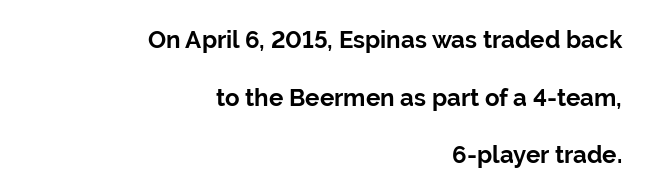
The image shows 24 px bold type, upright; set right-aligned, loose line spacing (2.4x), normal letter spacing, not underlined.
